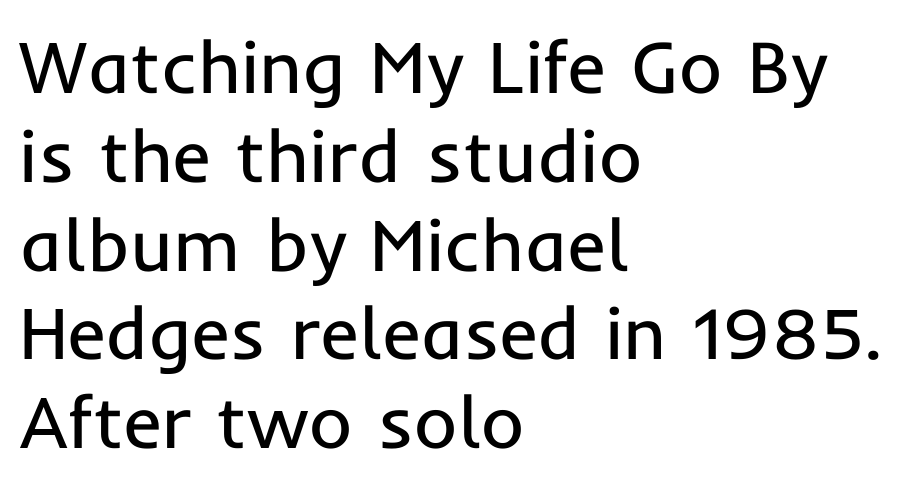
{"serif": "no", "italic": "no", "bold": "no", "weight": "regular", "width": "normal", "stroke_contrast": "low", "x_height": "medium", "monospaced": "no", "underline": "no", "align": "left", "line_spacing_ratio": 1.2, "letter_spacing": "normal", "letter_spacing_em": 0.0, "glyph_px": 74}
